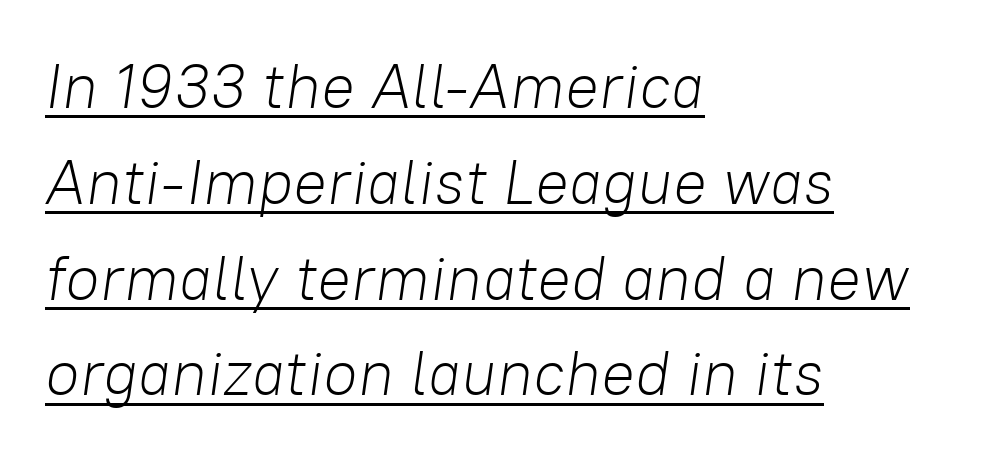
No letter is thick-stroked: the sample isn't bold. The line texture is even and compact thanks to regular tracking. The paragraph has a hard left edge and a soft right edge. There's an unmistakable incline to the writing here. Quick note: underline on. Spacing verdict: proportional, widths tailored to each character.
